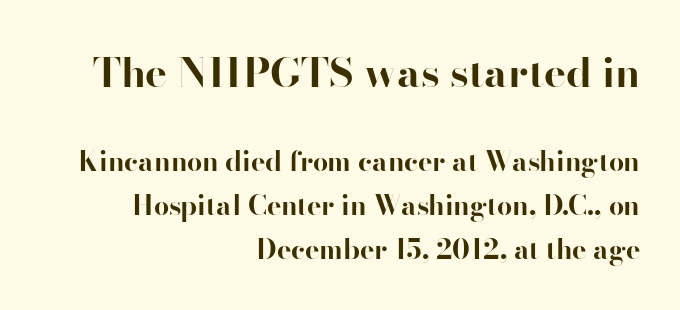
Q: Is the text bold? A: Yes.
Q: Is the text italic (slanted)? A: No, it is upright.
Q: Is the typeface a serif or a sans-serif typeface? A: Serif.
Q: Is the text underlined? A: No.
Q: How is the paragraph aligned? A: Right-aligned.
Q: Is the spacing between letters normal or unusually wide? A: Normal.
Q: Is the spacing between lines tight, normal or loose? A: Normal.
Q: Which block of text is set in a larger size, the first (top) or the second (bottom)? A: The first (top) one.
Q: Width (condensed, normal, or wide)? A: Normal.
Q: Stroke contrast? A: High.
Q: x-height? A: Small.
Q: Monospaced? A: No.
